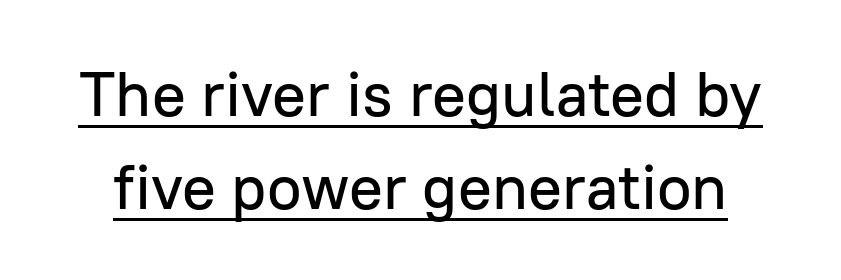
{"serif": "no", "italic": "no", "width": "normal", "stroke_contrast": "low", "x_height": "medium", "monospaced": "no", "underline": "yes", "line_spacing": "normal", "line_spacing_ratio": 1.48, "letter_spacing": "normal", "letter_spacing_em": 0.0, "glyph_px": 63}
